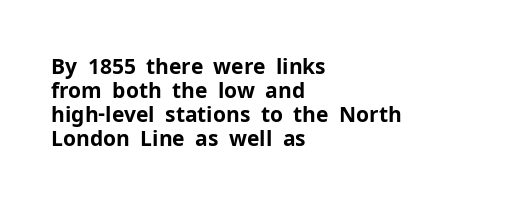
The image shows 21 px bold type, upright; set left-aligned, tight line spacing (1.15x), normal letter spacing, not underlined.
